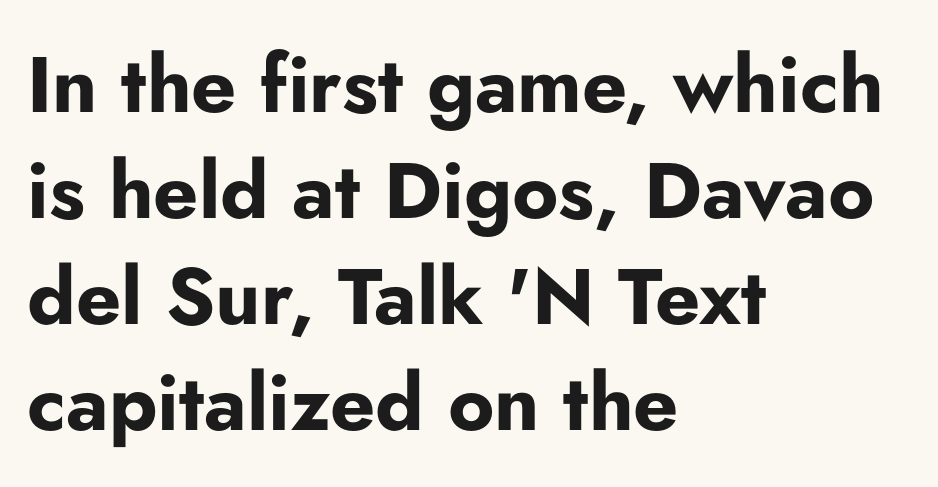
Q: Is the text bold? A: Yes.
Q: Is the text italic (slanted)? A: No, it is upright.
Q: Is the typeface a serif or a sans-serif typeface? A: Sans-serif.
Q: Is the text underlined? A: No.
Q: How is the paragraph aligned? A: Left-aligned.
Q: Is the spacing between letters normal or unusually wide? A: Normal.
Q: Is the spacing between lines tight, normal or loose? A: Normal.
Q: Width (condensed, normal, or wide)? A: Normal.
Q: Stroke contrast? A: Low.
Q: x-height? A: Small.
Q: Monospaced? A: No.
